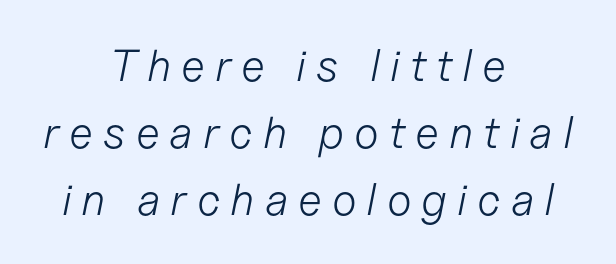
The image shows 45 px light type, italic (leaning right); set centered, normal line spacing (1.49x), unusually wide letter spacing (+0.22 em), not underlined; low stroke contrast and a medium x-height.
